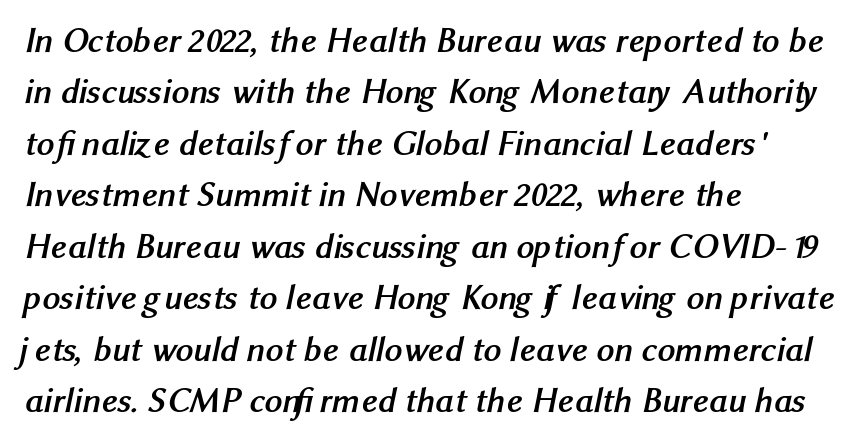
{"serif": "no", "bold": "yes", "weight": "semibold", "width": "normal", "stroke_contrast": "medium", "x_height": "medium", "monospaced": "no", "underline": "no", "align": "left", "line_spacing": "normal", "line_spacing_ratio": 1.47, "letter_spacing": "normal", "letter_spacing_em": 0.0, "glyph_px": 35}
